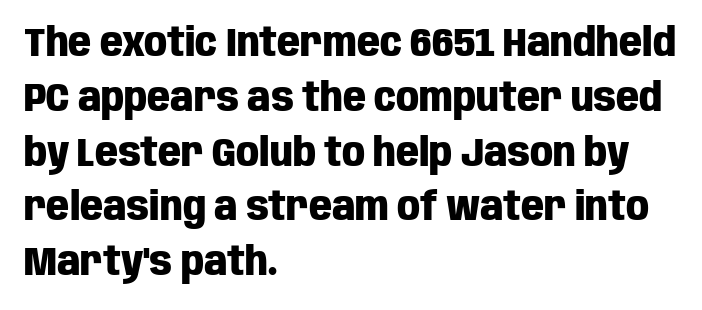
The line texture is even and compact thanks to regular tracking. This sample has the flowing, uneven cadence of proportional lettering. Italic: no, the glyphs are upright roman. If you drew a ruler down the left edge, every line would touch it. In terms of letterform style, serifs are entirely absent. The rendering uses a moderate line-height, typical for paragraphs.
